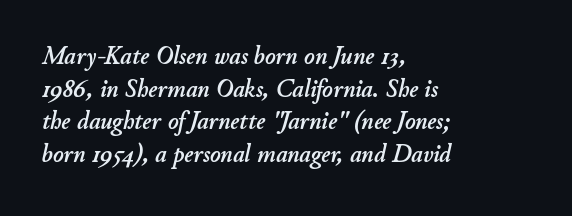
The image shows 25 px text type, italic (leaning right); set left-aligned, normal line spacing (1.31x), normal letter spacing, not underlined.
